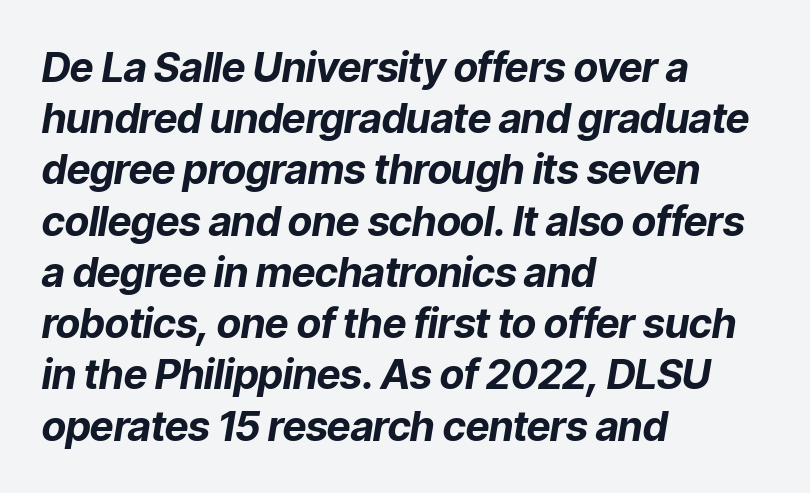
{"italic": "yes", "lean": "right", "slant_degrees": 9, "bold": "yes", "weight": "bold", "width": "normal", "stroke_contrast": "low", "x_height": "medium", "monospaced": "no", "underline": "no", "align": "left", "line_spacing": "normal", "line_spacing_ratio": 1.25, "letter_spacing": "normal", "letter_spacing_em": 0.0, "glyph_px": 41}
